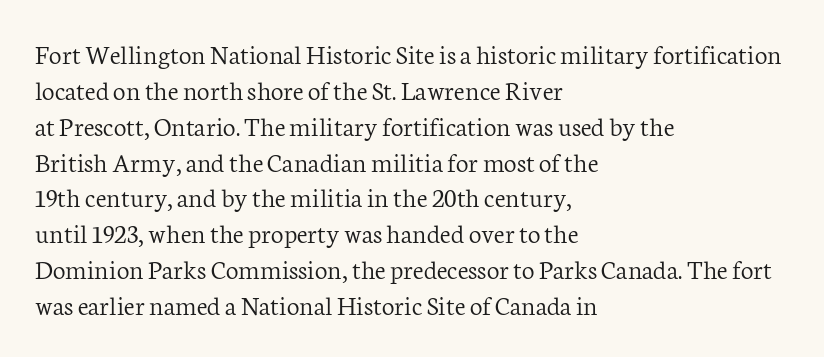
Q: Is the text bold? A: No.
Q: Is the text italic (slanted)? A: No, it is upright.
Q: Is the typeface a serif or a sans-serif typeface? A: Serif.
Q: Is the text underlined? A: No.
Q: How is the paragraph aligned? A: Left-aligned.
Q: Is the spacing between letters normal or unusually wide? A: Normal.
Q: Is the spacing between lines tight, normal or loose? A: Normal.
Q: Width (condensed, normal, or wide)? A: Normal.
Q: Stroke contrast? A: Low.
Q: x-height? A: Medium.
Q: Monospaced? A: No.
